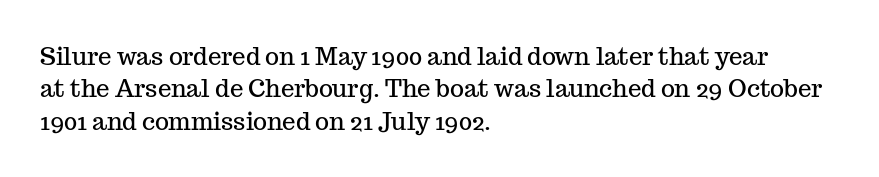
{"italic": "no", "underline": "no", "align": "left", "line_spacing": "normal", "line_spacing_ratio": 1.35, "letter_spacing": "normal", "letter_spacing_em": 0.0, "glyph_px": 24}
